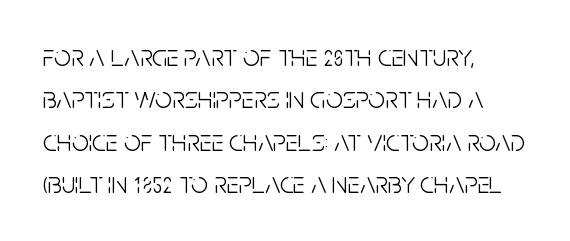
Q: Is the text bold? A: No.
Q: Is the text italic (slanted)? A: No, it is upright.
Q: Is the typeface a serif or a sans-serif typeface? A: Sans-serif.
Q: Is the text underlined? A: No.
Q: How is the paragraph aligned? A: Left-aligned.
Q: Is the spacing between letters normal or unusually wide? A: Normal.
Q: Is the spacing between lines tight, normal or loose? A: Normal.
Q: Width (condensed, normal, or wide)? A: Condensed.
Q: Stroke contrast? A: Low.
Q: x-height? A: Large.
Q: Monospaced? A: No.
